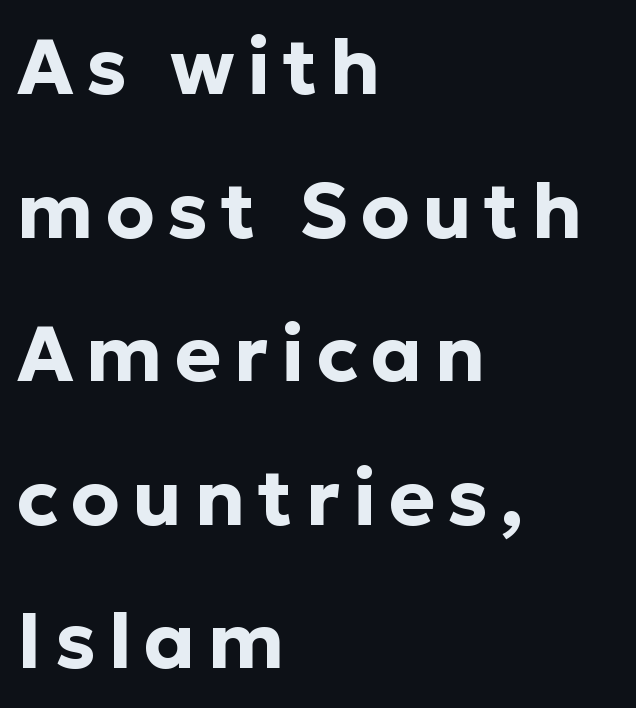
The passage is arranged the way most books set body copy — flush left. These lines are rendered in a variable-pitch font. Does the weight exceed regular? Yes, all the way to bold. The words here are not underlined.
